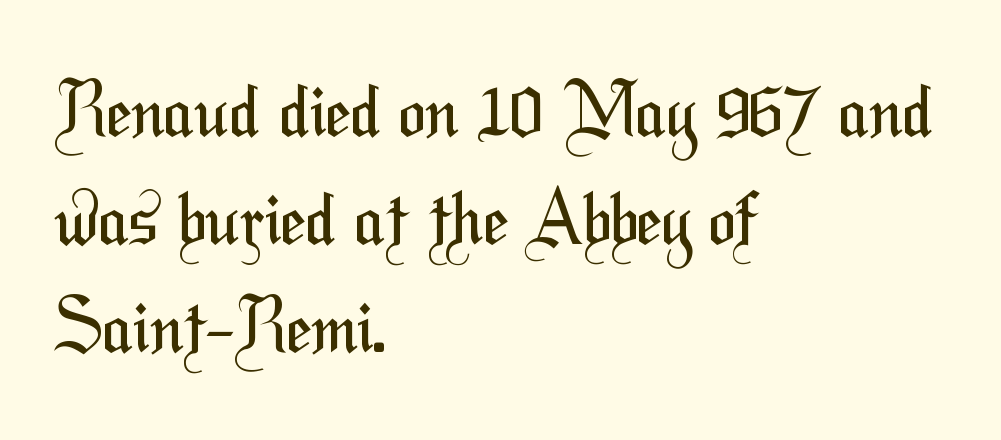
The image shows 72 px regular-weight, condensed sans-serif type; set left-aligned, normal line spacing (1.5x), normal letter spacing, not underlined; medium stroke contrast and a medium x-height.
